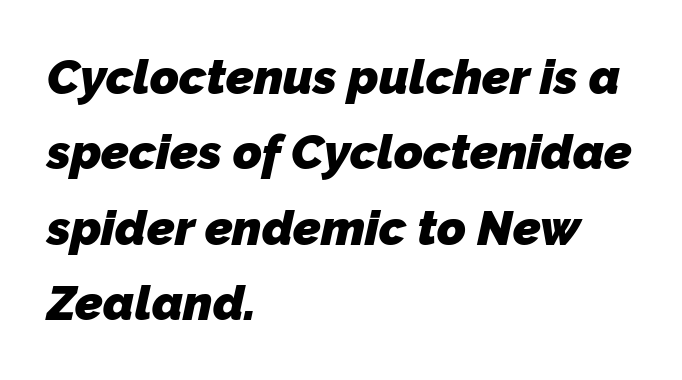
{"serif": "no", "bold": "yes", "weight": "heavy", "width": "normal", "stroke_contrast": "low", "x_height": "medium", "monospaced": "no", "underline": "no", "align": "left", "line_spacing": "normal", "line_spacing_ratio": 1.54, "letter_spacing": "normal", "letter_spacing_em": 0.0, "glyph_px": 49}
